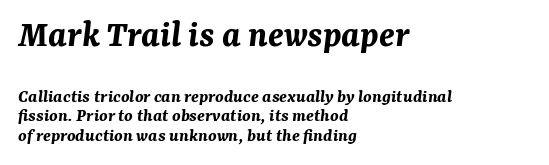
Reading down the block, your eye returns to a fixed left position each line. Quick note: italic. Character widths vary here, with narrow letters taking less room than wide ones. In terms of leading, this rendering errs on the cramped side. Unmarked baselines from the first word to the last. Summary of weight: heavy, a full bold.
